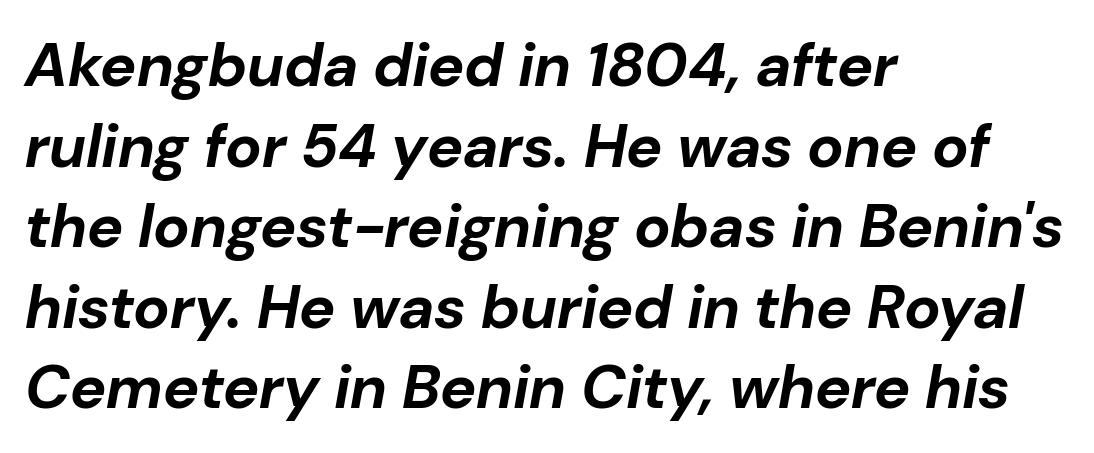
The image shows 61 px bold type, italic (leaning right); set left-aligned, normal line spacing (1.32x), normal letter spacing, not underlined; low stroke contrast and a medium x-height.
